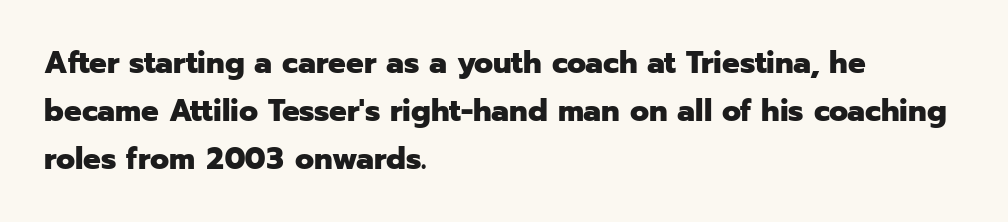
Does the lettering tilt? It doesn't — this is upright. A full-strength bold gives these letters their thick strokes. Any mark beneath the type? The region is blank. Does the type have serifs? No, each stem ends abruptly. Each line starts at the same left margin while the right side varies. No extra tracking has been applied to these lines.
